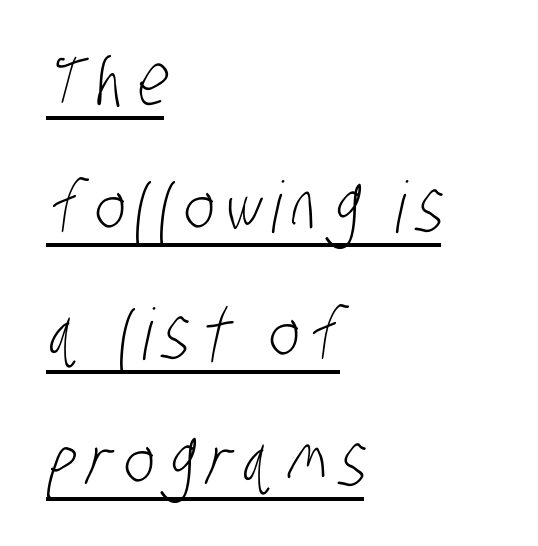
{"serif": "no", "bold": "no", "weight": "light", "width": "condensed", "stroke_contrast": "low", "x_height": "large", "monospaced": "no", "underline": "yes", "align": "left", "line_spacing_ratio": 1.79, "glyph_px": 71}
